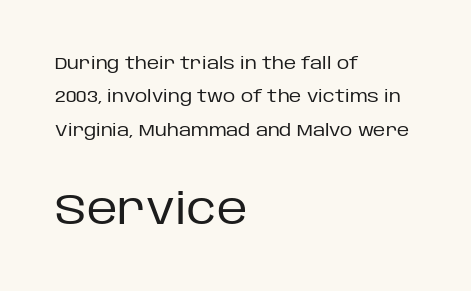
Q: Is the text bold? A: No.
Q: Is the text italic (slanted)? A: No, it is upright.
Q: Is the typeface a serif or a sans-serif typeface? A: Sans-serif.
Q: Is the text underlined? A: No.
Q: How is the paragraph aligned? A: Left-aligned.
Q: Is the spacing between letters normal or unusually wide? A: Normal.
Q: Is the spacing between lines tight, normal or loose? A: Loose.
Q: Which block of text is set in a larger size, the first (top) or the second (bottom)? A: The second (bottom) one.
Q: Width (condensed, normal, or wide)? A: Normal.
Q: Stroke contrast? A: Low.
Q: x-height? A: Large.
Q: Monospaced? A: No.
